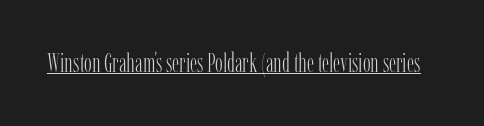
Q: Is the text bold? A: No.
Q: Is the text italic (slanted)? A: No, it is upright.
Q: Is the text underlined? A: Yes.
Q: Is the spacing between letters normal or unusually wide? A: Normal.
